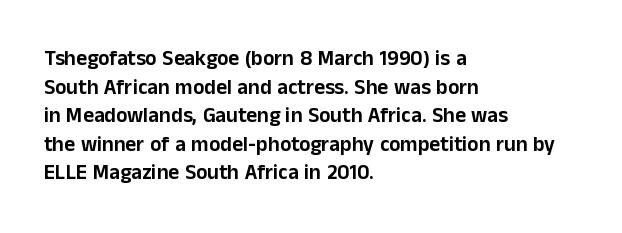
The image shows 21 px text type, upright; set left-aligned, normal line spacing (1.36x), normal letter spacing, not underlined.
